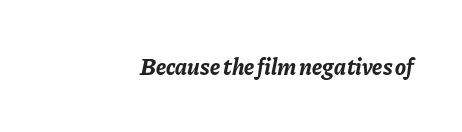
The image shows 23 px bold type, italic (leaning right); set normal letter spacing, not underlined.
